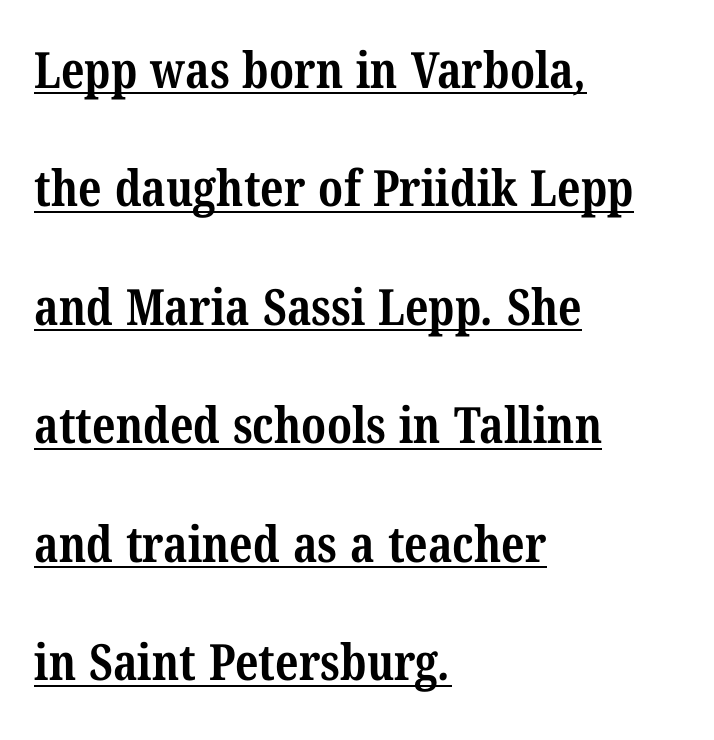
Note the varied advance widths — an 'i' is clearly narrower than an 'm'. The letters carry serifs — small finishing strokes at the ends of their stems. Students, note that the glyphs here touch the page at normal intervals. How heavy is the stroke? Heavy — this is a bold. Each line of the rendering has a horizontal stroke beneath the glyphs.
